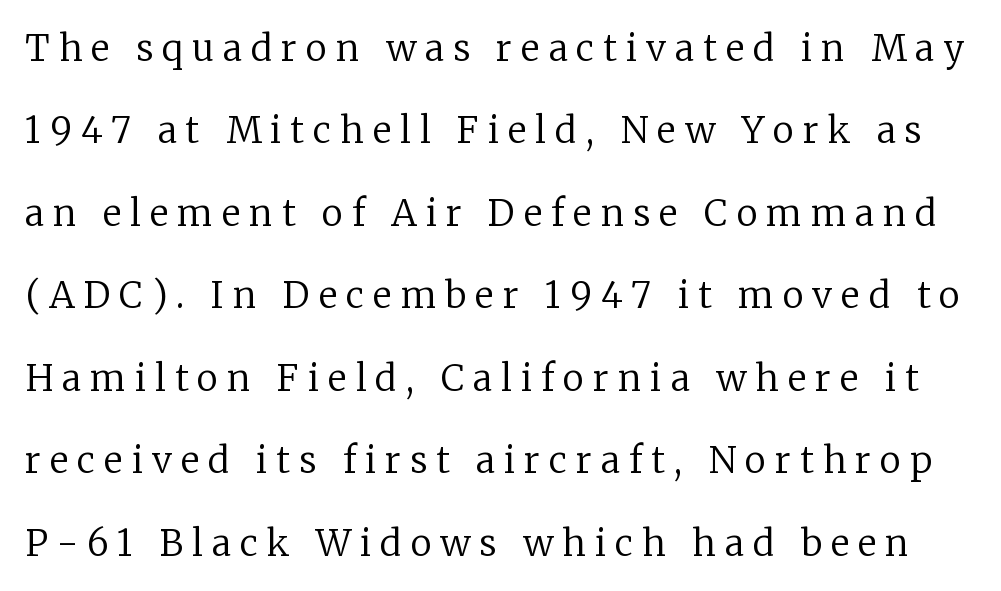
What's the leading like? Stretched, with rows far apart. The letters carry serifs — small finishing strokes at the ends of their stems. Is this a heavy cut? Hardly; it is regular or lighter. The face used here is rendered with a markedly widened letterfit.
